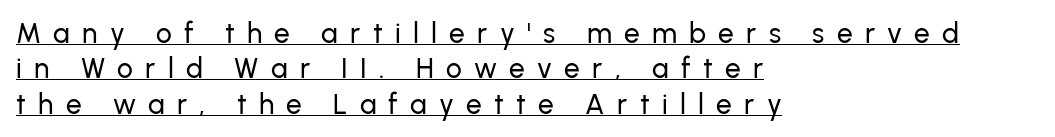
The paragraph has a hard left edge and a soft right edge. Regarding leading, the lines here are spaced in the standard way. The characters display no serif detailing; their extremities are plain. No italicization has been applied; the sample stays upright.
